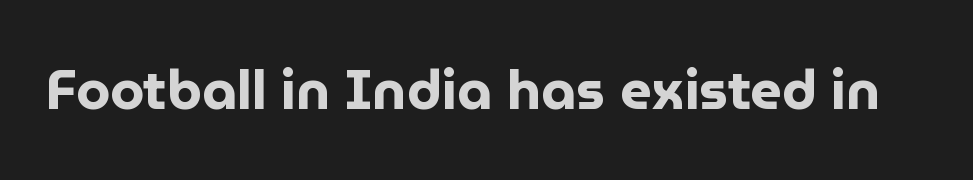
{"serif": "no", "italic": "no", "bold": "yes", "weight": "bold", "width": "normal", "stroke_contrast": "low", "x_height": "medium", "monospaced": "no", "underline": "no", "letter_spacing": "normal", "letter_spacing_em": 0.0, "glyph_px": 55}
